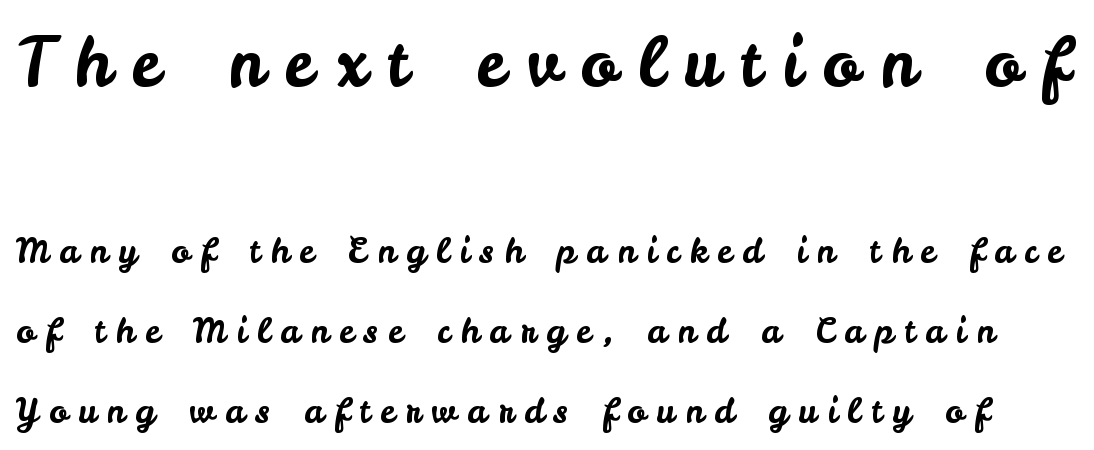
Scale decreases going downward across the two blocks. The gap between lines stays unmarked. Character widths vary here, with narrow letters taking less room than wide ones. Substantial extra tracking has been applied to these lines.
